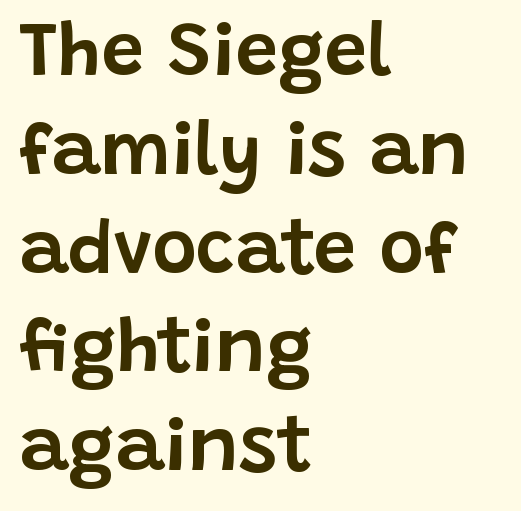
Q: Is the text italic (slanted)? A: No, it is upright.
Q: Is the typeface a serif or a sans-serif typeface? A: Sans-serif.
Q: Is the text underlined? A: No.
Q: How is the paragraph aligned? A: Left-aligned.
Q: Is the spacing between letters normal or unusually wide? A: Normal.
Q: Is the spacing between lines tight, normal or loose? A: Normal.
Q: Width (condensed, normal, or wide)? A: Normal.
Q: Stroke contrast? A: Low.
Q: x-height? A: Large.
Q: Monospaced? A: No.
